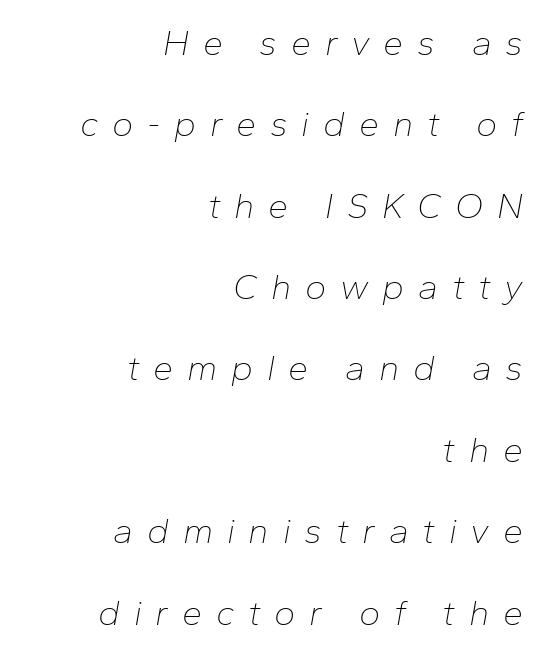
Q: Is the text bold? A: No.
Q: Is the text italic (slanted)? A: Yes, it leans right by about 10 degrees.
Q: Is the text underlined? A: No.
Q: How is the paragraph aligned? A: Right-aligned.
Q: Is the spacing between letters normal or unusually wide? A: Unusually wide.
Q: Is the spacing between lines tight, normal or loose? A: Loose.
Q: Width (condensed, normal, or wide)? A: Normal.
Q: Stroke contrast? A: Low.
Q: x-height? A: Medium.
Q: Monospaced? A: No.
